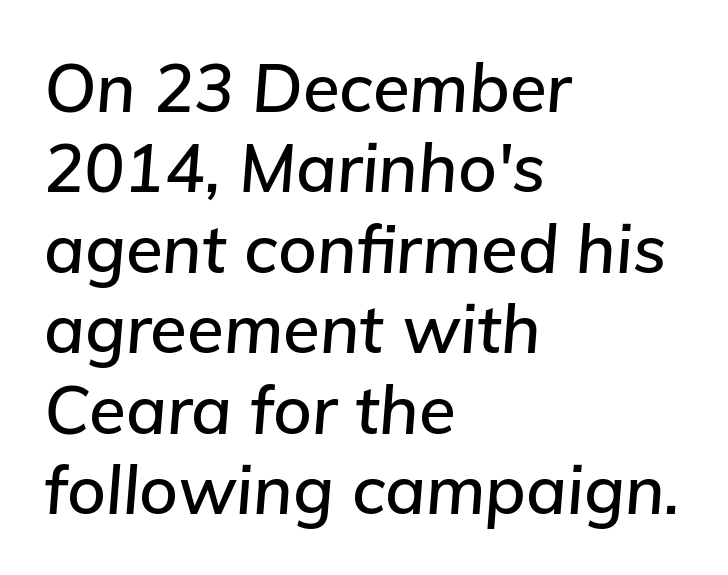
Italic? Definitely — the glyphs are oblique. The baseline area is clear. The paragraph shown leans on its left margin. The horizontal fit of the characters is conventional and even.
